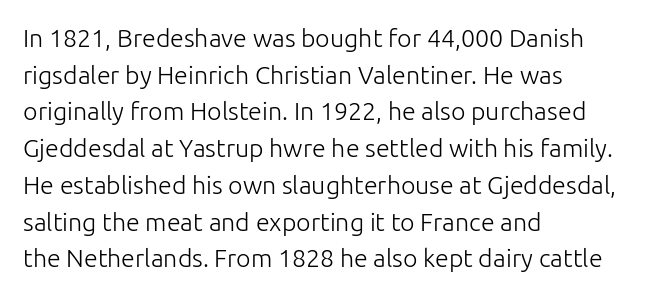
Weight: in the light-to-regular range. In CSS terms this would be text-align: left. The letters stand straight up with perfectly vertical stems. Each new line begins a customary step beneath the previous one. Characters follow at the spacing the type designer built in.
